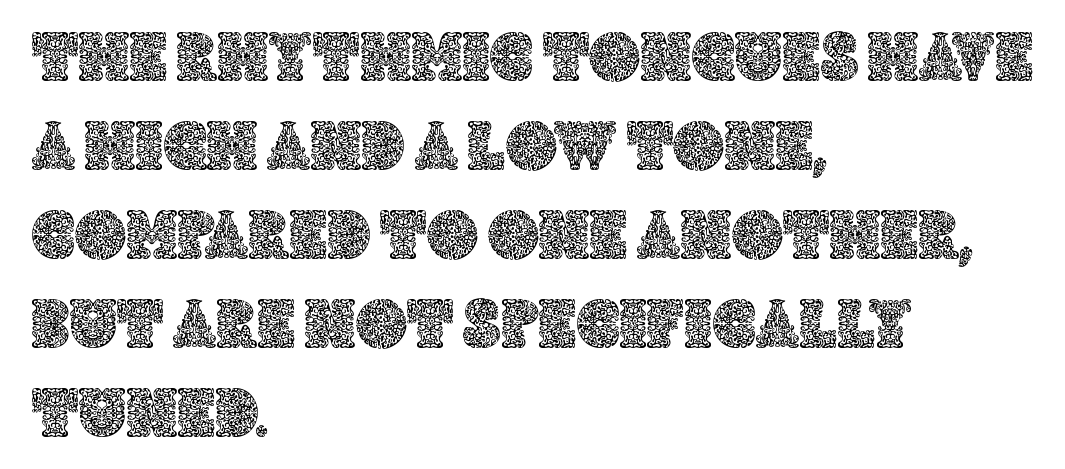
{"italic": "no", "width": "normal", "x_height": "large", "monospaced": "no", "underline": "no", "align": "left", "line_spacing": "normal", "line_spacing_ratio": 1.27, "letter_spacing": "normal", "letter_spacing_em": 0.0, "glyph_px": 70}
